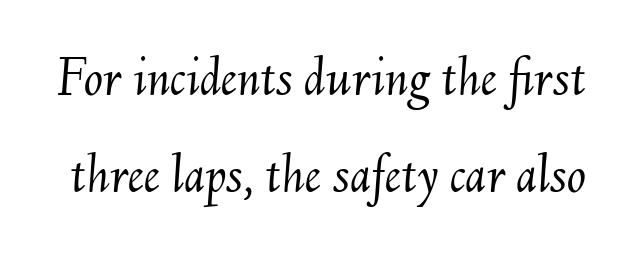
Q: Is the text bold? A: No.
Q: Is the text italic (slanted)? A: Yes, it leans right by about 6 degrees.
Q: Is the text underlined? A: No.
Q: Is the spacing between letters normal or unusually wide? A: Normal.
Q: Is the spacing between lines tight, normal or loose? A: Normal.
Q: Width (condensed, normal, or wide)? A: Normal.
Q: Stroke contrast? A: Medium.
Q: x-height? A: Small.
Q: Monospaced? A: No.
